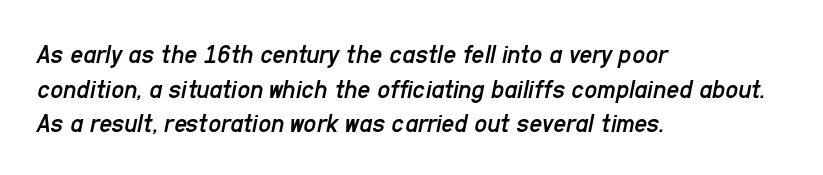
The image shows 28 px regular-weight, condensed type, italic (leaning right); set left-aligned, line spacing 1.24x, normal letter spacing, not underlined; low stroke contrast and a medium x-height.
